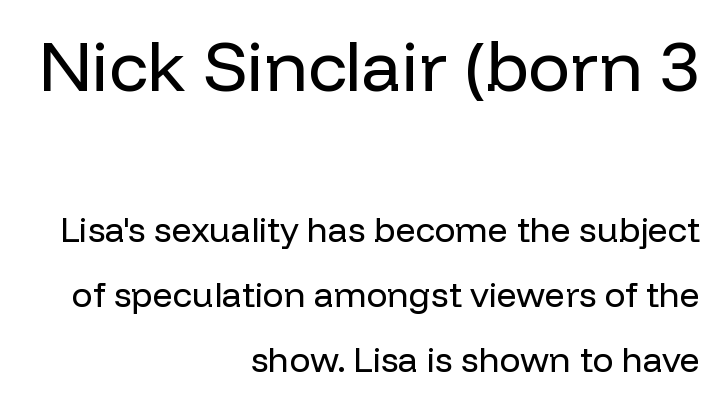
Tall strokes in this sample are plumb rather than angled. The emphasis by scale lands on block number one, above. Underline: absent. In terms of letterspacing, this is plain default setting. Does the copy run flush right? Yes — the right margin is perfectly even. Serifs: no, the terminals of the letterforms are clean.
